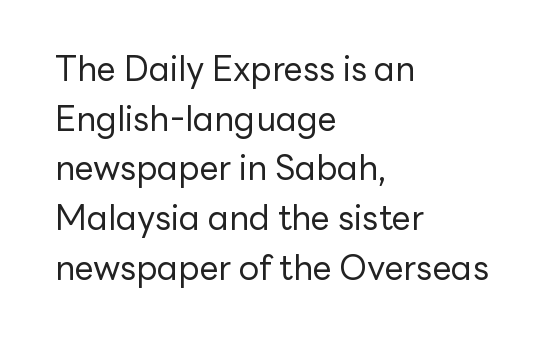
{"serif": "no", "italic": "no", "bold": "no", "weight": "regular", "width": "normal", "stroke_contrast": "low", "x_height": "medium", "monospaced": "no", "underline": "no", "align": "left", "line_spacing": "normal", "line_spacing_ratio": 1.46, "letter_spacing": "normal", "letter_spacing_em": 0.0, "glyph_px": 34}
